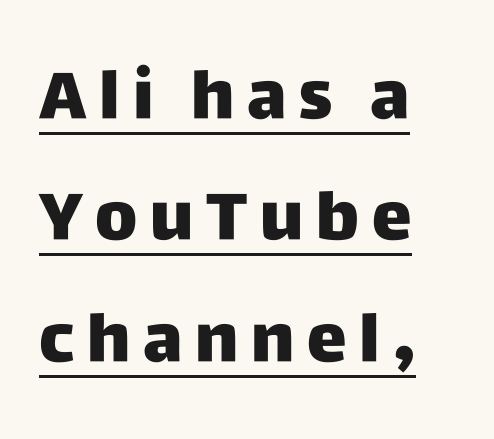
{"serif": "no", "italic": "no", "bold": "yes", "weight": "heavy", "width": "normal", "stroke_contrast": "low", "x_height": "large", "monospaced": "no", "underline": "yes", "align": "left", "line_spacing_ratio": 1.81, "glyph_px": 67}
